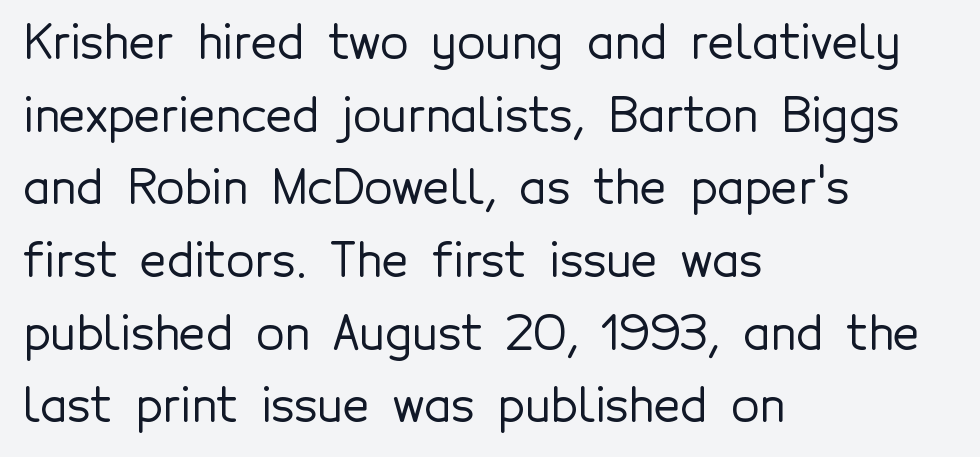
Think of a printed novel: that variable character pitch is what you see here. Normally led — the rows are evenly, conventionally spaced. Standard letterfit; no display-style spreading of the glyphs. A student would call this left alignment; a typographer would say flush left, rag right. Quick note: underline off.
